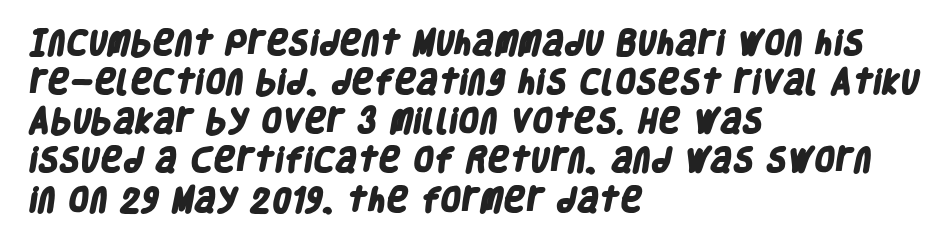
In terms of leading, this rendering sits right in the middle. Has an underline been added? It has not. In terms of weight, the rendering is a true, heavy bold. Each word holds together tightly as a unit, with standard inter-letter gaps.
